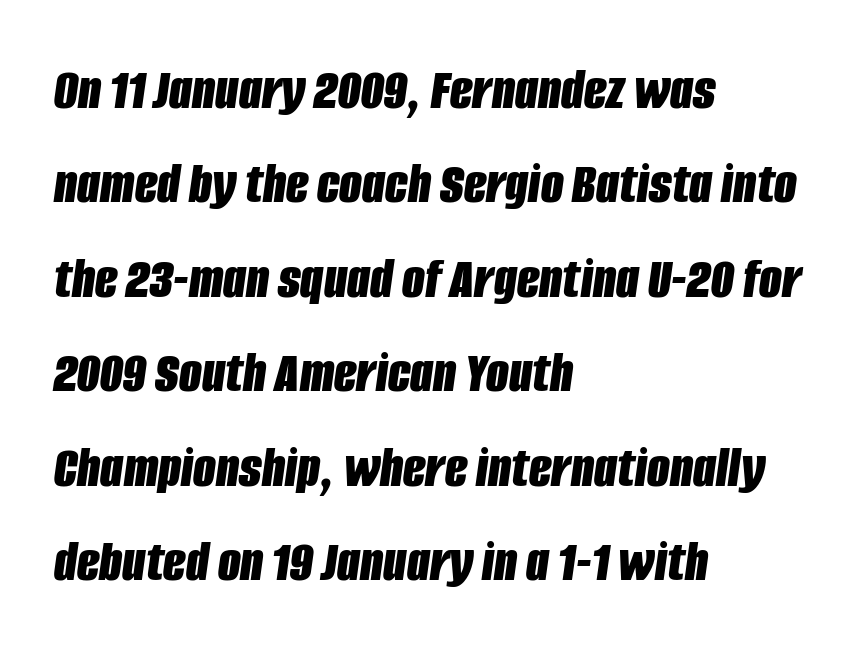
The image shows 59 px bold, condensed type, italic (leaning right); set left-aligned, normal line spacing (1.6x), normal letter spacing, not underlined; low stroke contrast and a large x-height.
